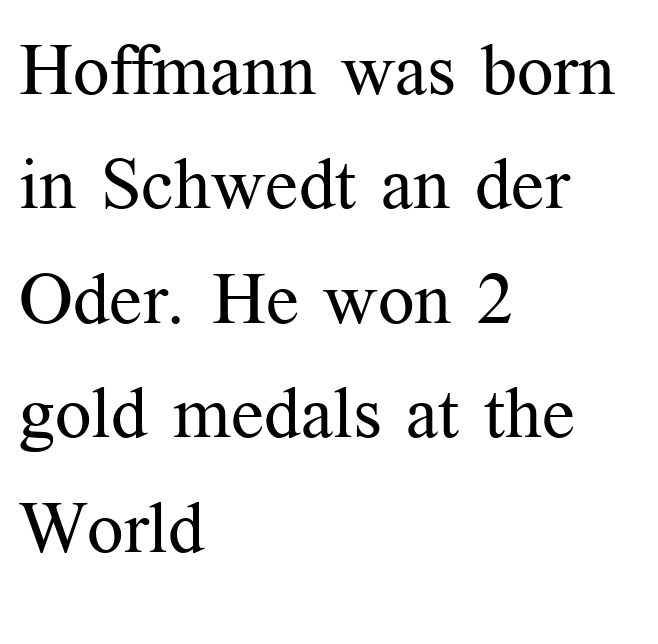
{"serif": "yes", "italic": "no", "bold": "no", "weight": "regular", "width": "normal", "stroke_contrast": "medium", "x_height": "medium", "monospaced": "no", "underline": "no", "align": "left", "line_spacing": "normal", "line_spacing_ratio": 1.59, "letter_spacing": "normal", "letter_spacing_em": 0.0, "glyph_px": 72}
